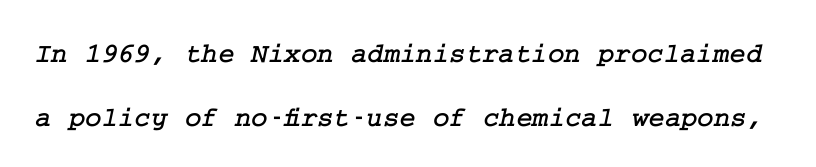
The specimen omits any rule beneath the text block's lines. One glance says open: line gaps are wider than usual. The text was rendered using a seriffed face with decorative stroke endings. In terms of letterspacing, this is plain default setting.
